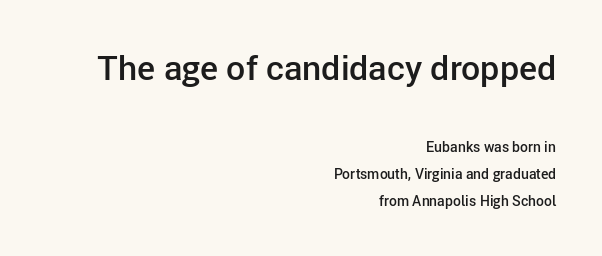
{"serif": "no", "italic": "no", "bold": "semi", "weight": "semibold", "width": "normal", "stroke_contrast": "low", "x_height": "medium", "monospaced": "no", "underline": "no", "align": "right", "line_spacing": "loose", "line_spacing_ratio": 1.91, "letter_spacing": "normal", "letter_spacing_em": 0.0, "larger_block": "first", "size_ratio": 2.43, "glyph_px": 34}
